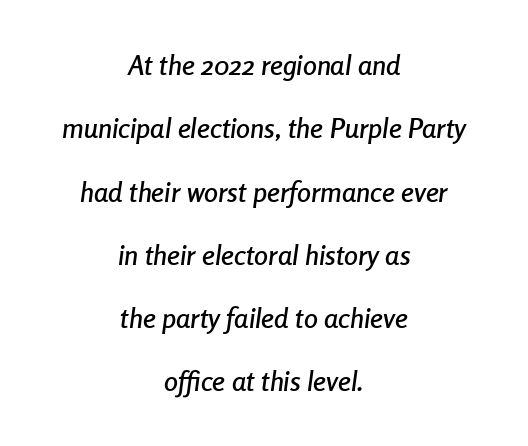
The image shows 28 px condensed type, italic (leaning right); set centered, loose line spacing (2.26x), normal letter spacing, not underlined; low stroke contrast and a medium x-height.
